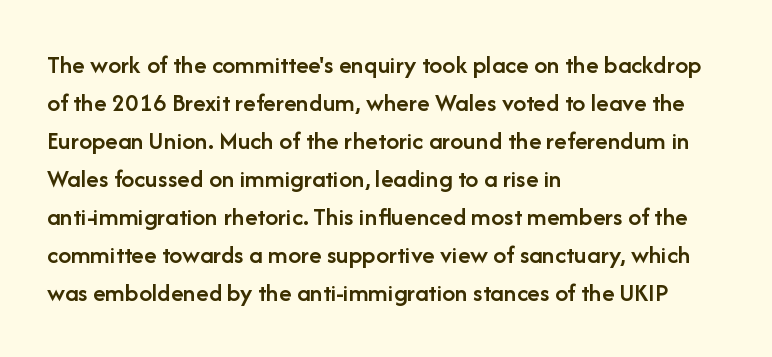
Q: Is the text bold? A: Semi-bold.
Q: Is the text italic (slanted)? A: No, it is upright.
Q: Is the text underlined? A: No.
Q: How is the paragraph aligned? A: Left-aligned.
Q: Is the spacing between letters normal or unusually wide? A: Normal.
Q: Is the spacing between lines tight, normal or loose? A: Normal.
